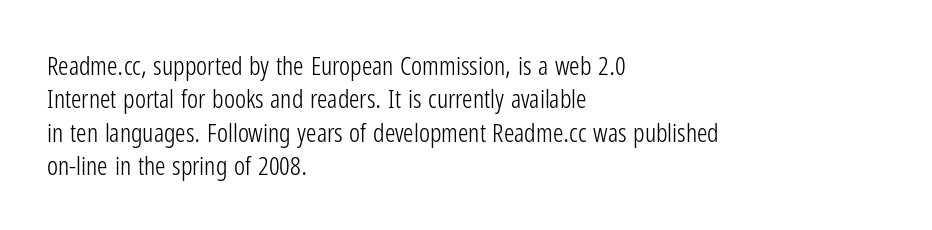
Q: Is the text bold? A: No.
Q: Is the text italic (slanted)? A: No, it is upright.
Q: Is the text underlined? A: No.
Q: How is the paragraph aligned? A: Left-aligned.
Q: Is the spacing between letters normal or unusually wide? A: Normal.
Q: Is the spacing between lines tight, normal or loose? A: Normal.
